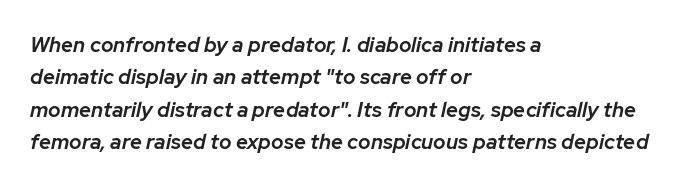
Q: Is the text bold? A: Semi-bold.
Q: Is the text italic (slanted)? A: Yes, it leans right by about 12 degrees.
Q: Is the text underlined? A: No.
Q: How is the paragraph aligned? A: Left-aligned.
Q: Is the spacing between letters normal or unusually wide? A: Normal.
Q: Is the spacing between lines tight, normal or loose? A: Normal.
